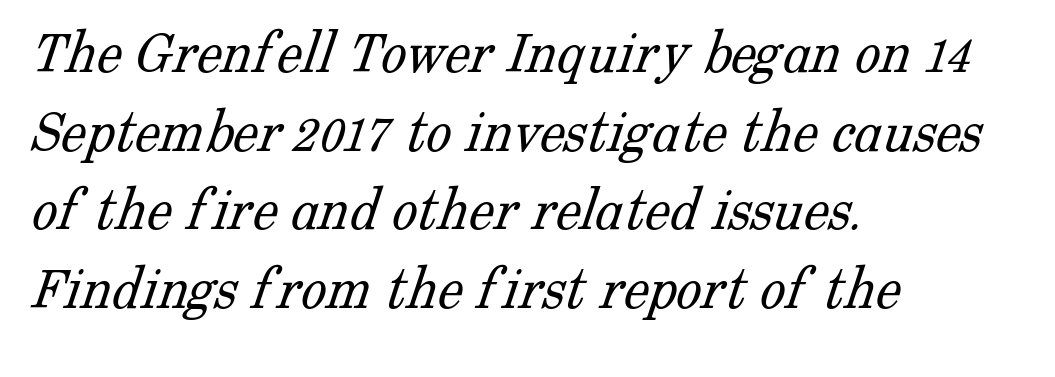
{"serif": "yes", "bold": "no", "weight": "light", "width": "normal", "stroke_contrast": "low", "x_height": "medium", "monospaced": "no", "underline": "no", "align": "left", "line_spacing_ratio": 1.23, "letter_spacing": "normal", "letter_spacing_em": 0.0, "glyph_px": 64}
